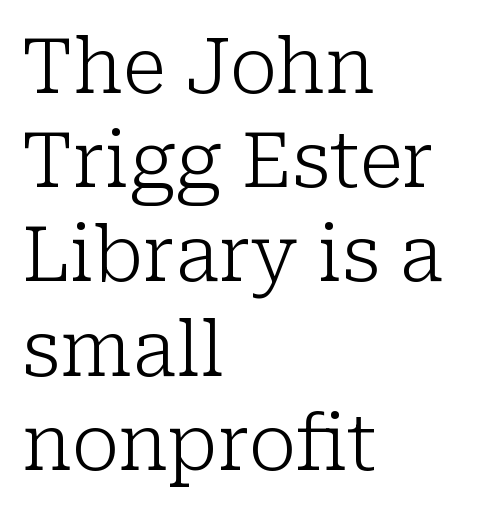
The image shows 76 px light serif type, upright; set left-aligned, line spacing 1.24x, normal letter spacing, not underlined; low stroke contrast and a medium x-height.
